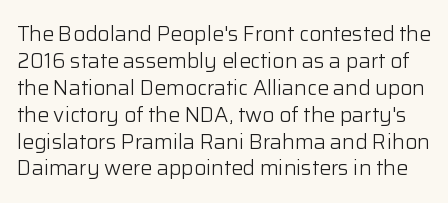
Bold? No — there's no thickening of the strokes. Line spacing here is normal. Here the glyphs are tracked normally, forming tight word shapes. Rule under the text: the space is simply empty. If you drew a line through each stem, it would be perfectly vertical.
